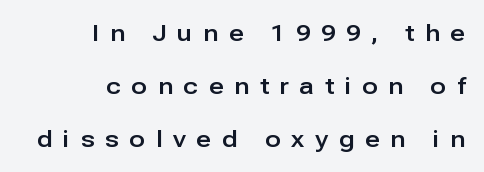
Q: Is the text italic (slanted)? A: No, it is upright.
Q: Is the text underlined? A: No.
Q: How is the paragraph aligned? A: Right-aligned.
Q: Is the spacing between letters normal or unusually wide? A: Unusually wide.
Q: Is the spacing between lines tight, normal or loose? A: Loose.
